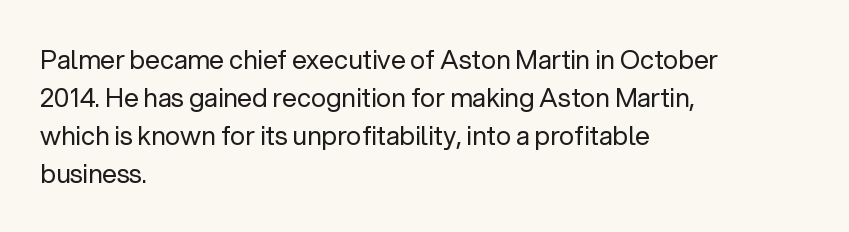
Visually the block forms a straight wall on the left and a jagged coastline on the right. Caption: standard tracking, unaltered. The type sits square on the baseline with zero lean. Weight: not bold — regular or lighter.
